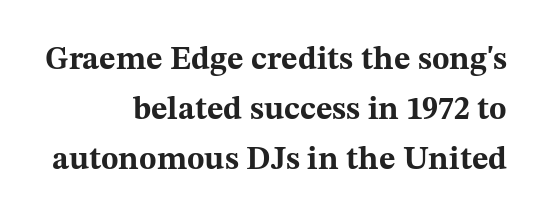
Does the type have serifs? Yes, each stem ends in a small foot. The font is running at its bold setting. Summary of vertical rhythm: regular, with standard interline spacing. Between one letter and the next there's only the usual sliver of space. This is the regular roman posture of the typeface. The lines are quadded right.
